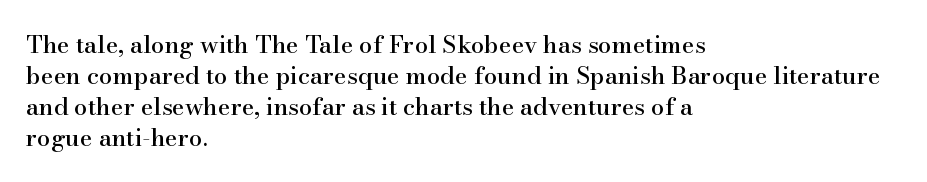
{"italic": "no", "underline": "no", "align": "left", "line_spacing": "normal", "line_spacing_ratio": 1.29, "letter_spacing": "normal", "letter_spacing_em": 0.0, "glyph_px": 24}
